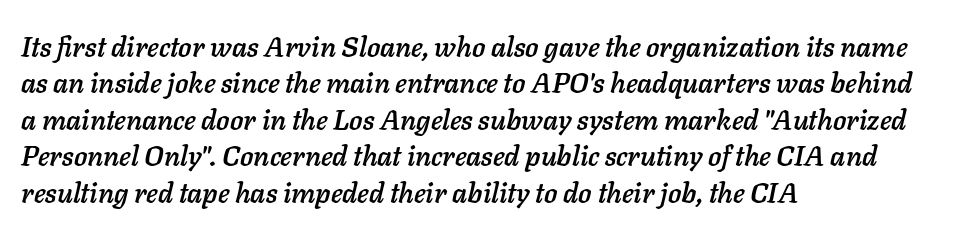
The image shows 28 px text type, italic (leaning right); set left-aligned, normal line spacing (1.3x), normal letter spacing, not underlined; low stroke contrast and a medium x-height.
